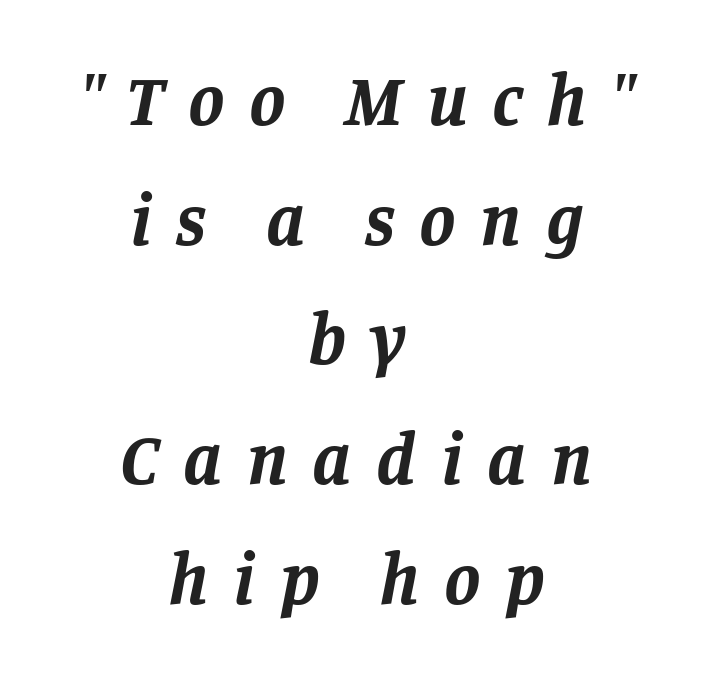
{"serif": "yes", "italic": "yes", "lean": "right", "slant_degrees": 11, "bold": "yes", "weight": "bold", "width": "normal", "stroke_contrast": "low", "x_height": "large", "monospaced": "no", "underline": "no", "align": "center", "line_spacing": "normal", "line_spacing_ratio": 1.64, "letter_spacing": "wide", "letter_spacing_em": 0.33, "glyph_px": 73}
